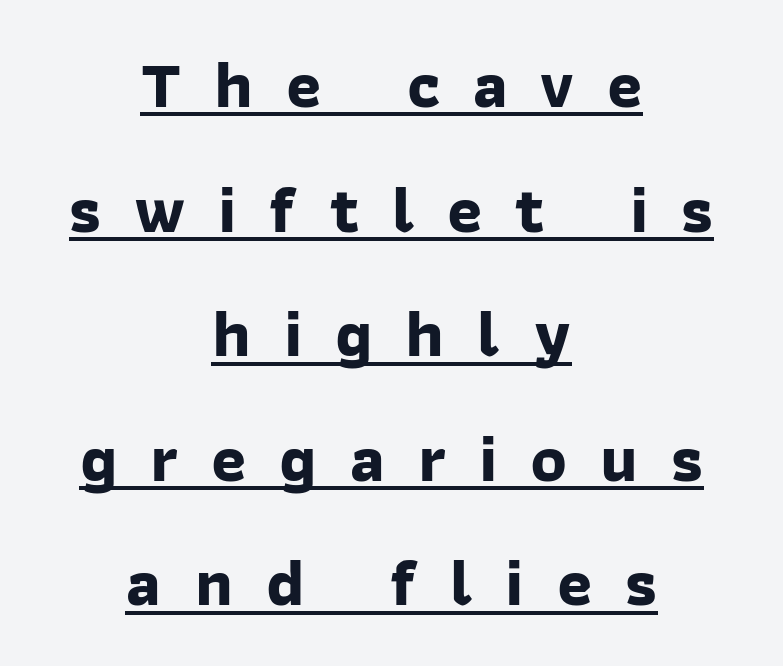
{"serif": "no", "bold": "yes", "weight": "bold", "width": "normal", "stroke_contrast": "low", "x_height": "medium", "monospaced": "no", "underline": "yes", "align": "center", "line_spacing_ratio": 1.86, "letter_spacing": "wide", "letter_spacing_em": 0.49, "glyph_px": 67}
